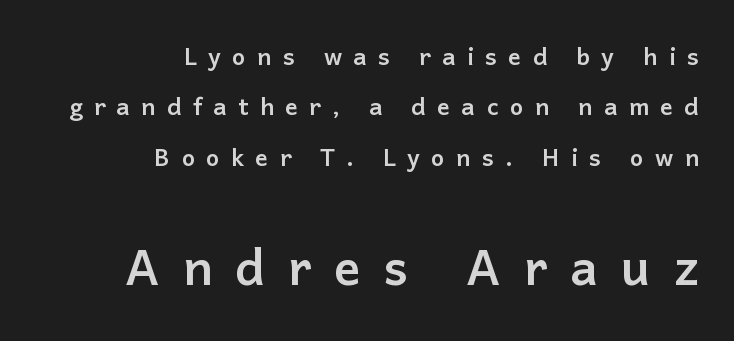
Q: Is the text bold? A: Yes.
Q: Is the text italic (slanted)? A: No, it is upright.
Q: Is the typeface a serif or a sans-serif typeface? A: Sans-serif.
Q: Is the text underlined? A: No.
Q: How is the paragraph aligned? A: Right-aligned.
Q: Is the spacing between letters normal or unusually wide? A: Unusually wide.
Q: Is the spacing between lines tight, normal or loose? A: Loose.
Q: Which block of text is set in a larger size, the first (top) or the second (bottom)? A: The second (bottom) one.
Q: Width (condensed, normal, or wide)? A: Normal.
Q: Stroke contrast? A: Low.
Q: x-height? A: Medium.
Q: Monospaced? A: No.
